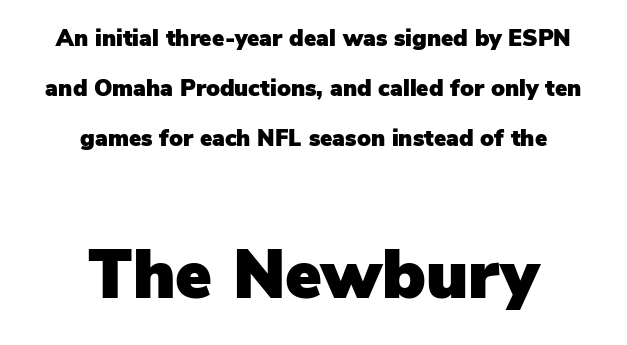
Q: Is the text italic (slanted)? A: No, it is upright.
Q: Is the typeface a serif or a sans-serif typeface? A: Sans-serif.
Q: Is the text underlined? A: No.
Q: How is the paragraph aligned? A: Centered.
Q: Is the spacing between letters normal or unusually wide? A: Normal.
Q: Is the spacing between lines tight, normal or loose? A: Loose.
Q: Which block of text is set in a larger size, the first (top) or the second (bottom)? A: The second (bottom) one.
Q: Width (condensed, normal, or wide)? A: Normal.
Q: Stroke contrast? A: Low.
Q: x-height? A: Medium.
Q: Monospaced? A: No.
